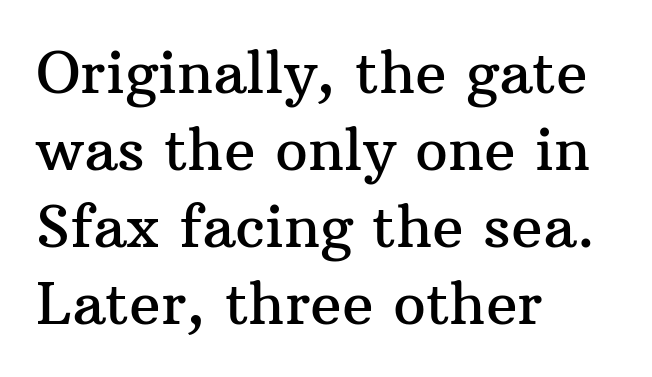
The designer went with a serif here, giving each stem small feet. Beneath every word, the page is bare. Regarding leading, the lines here are spaced in the standard way. The letterforms sit shoulder to shoulder at normal distance.
